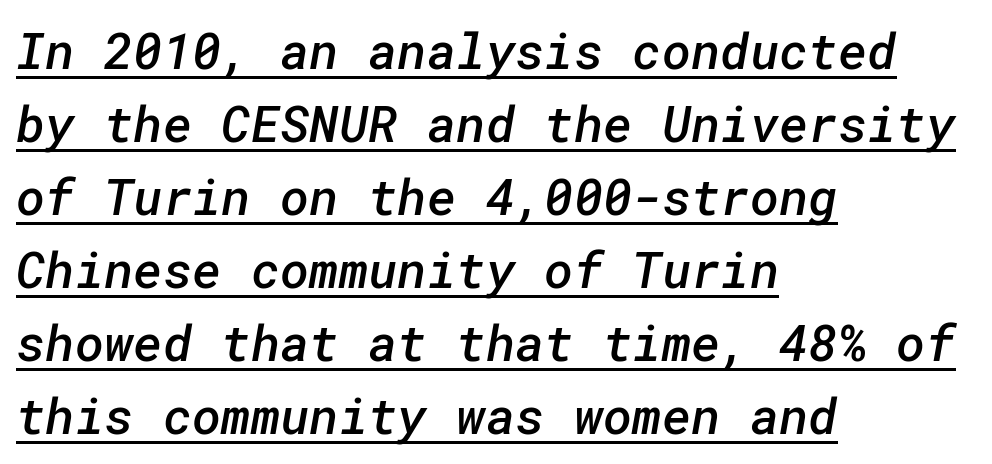
The image shows 50 px semibold sans-serif type; set left-aligned, normal line spacing (1.46x), normal letter spacing, underlined; low stroke contrast and a medium x-height.
